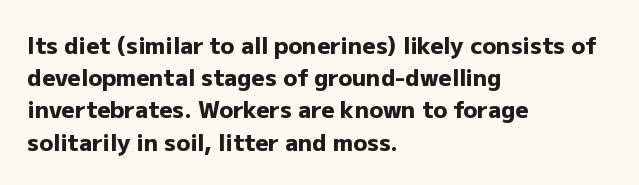
{"italic": "no", "bold": "yes", "underline": "no", "align": "left", "line_spacing": "normal", "line_spacing_ratio": 1.4, "letter_spacing": "normal", "letter_spacing_em": 0.0, "glyph_px": 23}
